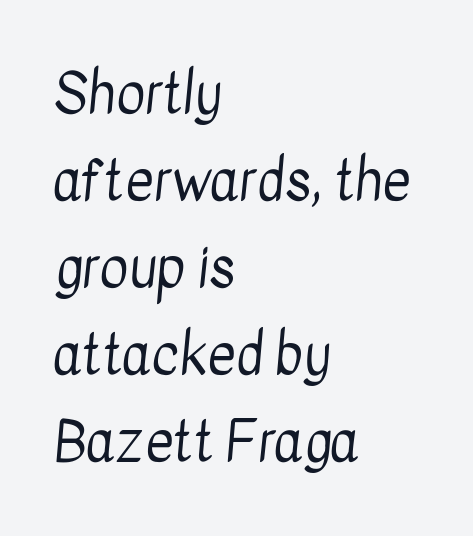
Q: Is the text bold? A: No.
Q: Is the typeface a serif or a sans-serif typeface? A: Sans-serif.
Q: Is the text underlined? A: No.
Q: How is the paragraph aligned? A: Left-aligned.
Q: Is the spacing between letters normal or unusually wide? A: Normal.
Q: Is the spacing between lines tight, normal or loose? A: Normal.
Q: Width (condensed, normal, or wide)? A: Condensed.
Q: Stroke contrast? A: Low.
Q: x-height? A: Medium.
Q: Monospaced? A: No.
